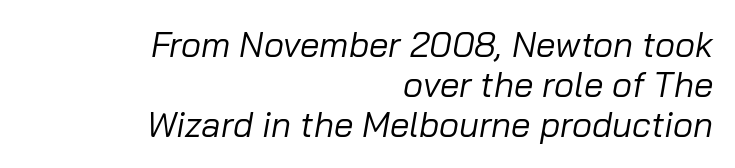
Look at the tracking — it's just the regular setting, nothing added. Very little white space separates one row of letters from the next. Stroke mass is kept to a normal reading level or below. Which margin do the lines hug? The right one — the left edge is uneven. Character widths vary here, with narrow letters taking less room than wide ones.
